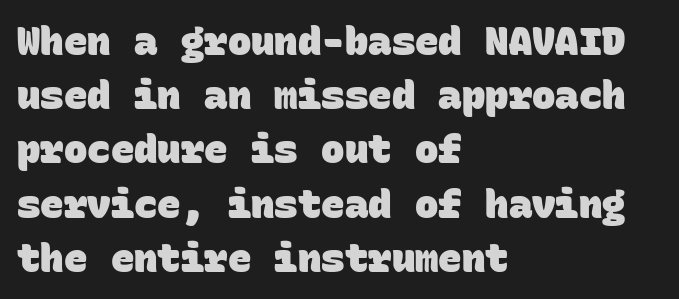
Note the uniform advance width — an 'i' takes as much space as an 'm'. Are there feet on the stems? There aren't — it's a sans. Reading down the column, the eye jumps a familiar distance to each next line. The passage shown is emphatically bold. The setting favours the left margin, as ordinary paragraphs usually do. The gaps between neighbouring characters are ordinary and unremarkable.
